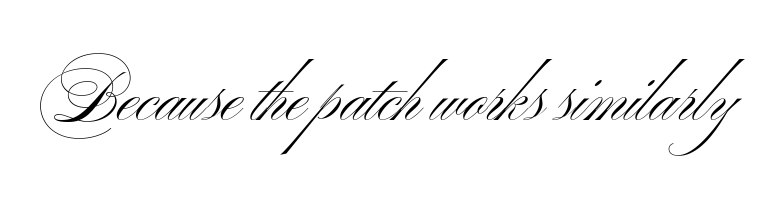
Is this a sans? Yes — the strokes have no serifs. The characters are drawn with everyday or finer stroke widths. Between one letter and the next there's only the usual sliver of space. Varying glyph widths throughout — classic text-font behaviour.
